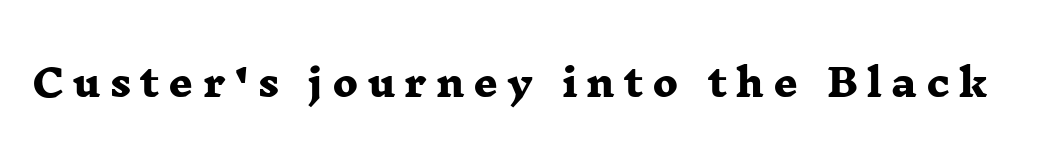
The image shows 38 px heavy, wide serif type; set unusually wide letter spacing (+0.24 em), not underlined; low stroke contrast and a medium x-height.
